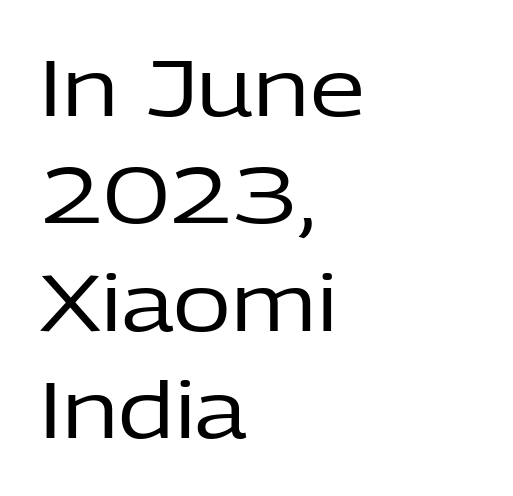
The image shows 79 px regular-weight sans-serif type, upright; set left-aligned, normal line spacing (1.36x), normal letter spacing, not underlined; low stroke contrast and a medium x-height.
